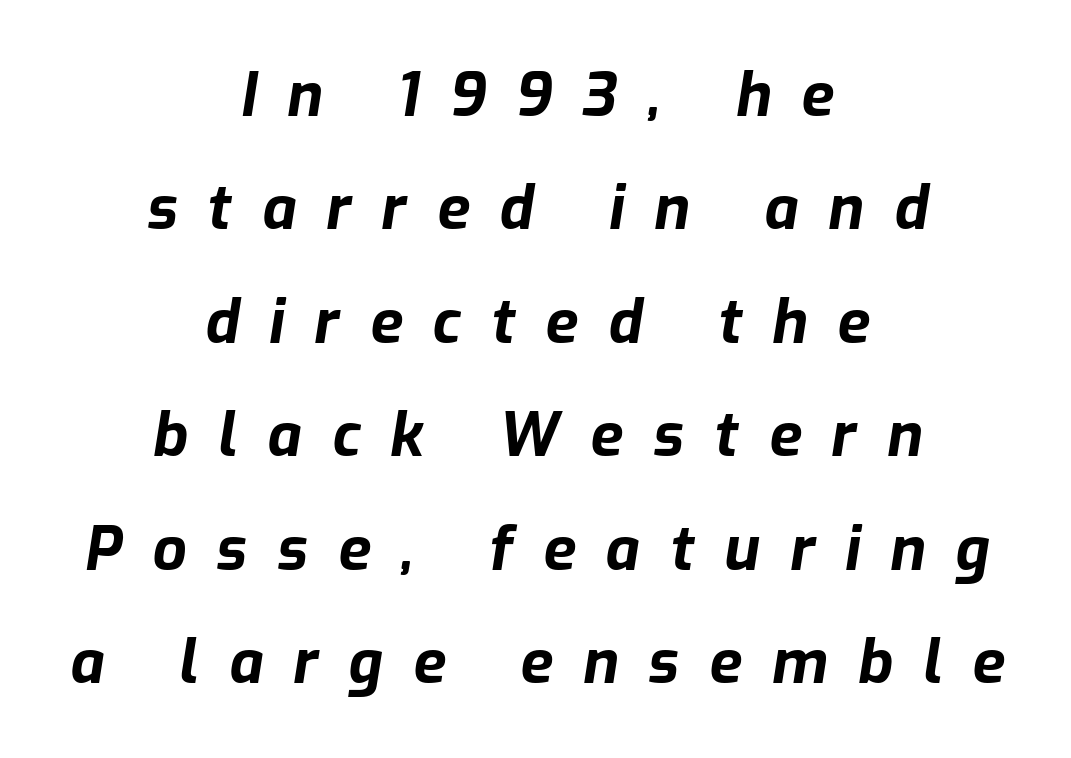
Varying glyph widths throughout — classic text-font behaviour. Check the space under the baseline: it is left empty. Here the glyphs are tracked loosely, breaking word shapes into spaced letters. Style check: oblique.
